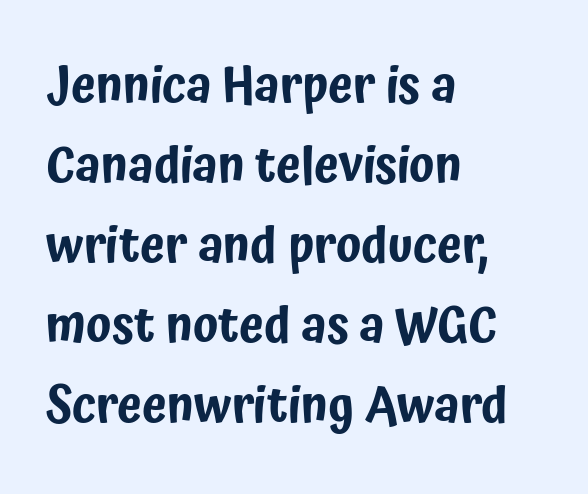
Q: Is the text italic (slanted)? A: No, it is upright.
Q: Is the typeface a serif or a sans-serif typeface? A: Sans-serif.
Q: Is the text underlined? A: No.
Q: How is the paragraph aligned? A: Left-aligned.
Q: Is the spacing between letters normal or unusually wide? A: Normal.
Q: Is the spacing between lines tight, normal or loose? A: Normal.
Q: Width (condensed, normal, or wide)? A: Condensed.
Q: Stroke contrast? A: Low.
Q: x-height? A: Medium.
Q: Monospaced? A: No.
